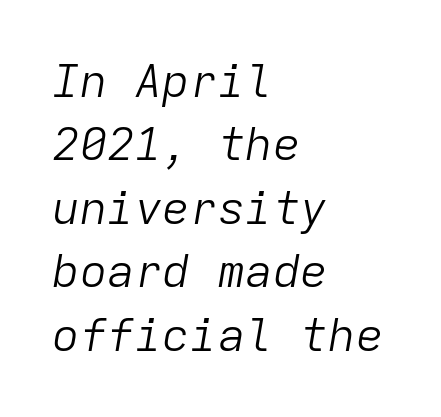
Reading down the column, the eye jumps a familiar distance to each next line. Here the designer chose a console-style face with uniform glyph widths. Nobody touched the tracking dial on this one. Check under the words: just untouched page.
